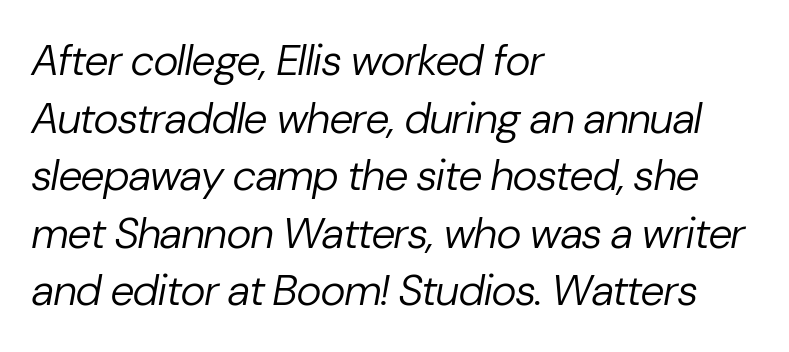
Q: Is the text bold? A: No.
Q: Is the text italic (slanted)? A: Yes, it leans right by about 10 degrees.
Q: Is the text underlined? A: No.
Q: How is the paragraph aligned? A: Left-aligned.
Q: Is the spacing between letters normal or unusually wide? A: Normal.
Q: Is the spacing between lines tight, normal or loose? A: Normal.
Q: Width (condensed, normal, or wide)? A: Normal.
Q: Stroke contrast? A: Low.
Q: x-height? A: Medium.
Q: Monospaced? A: No.
